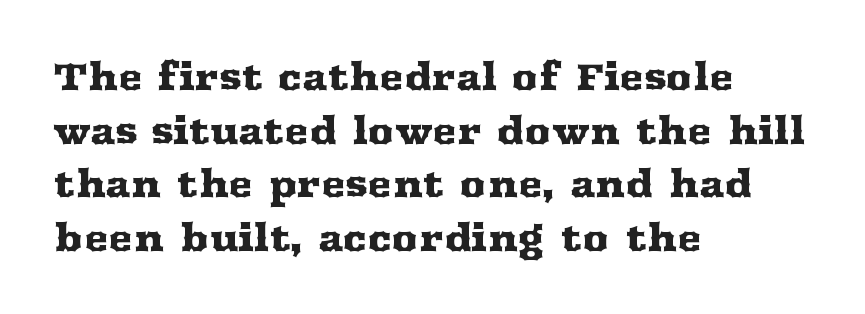
Q: Is the text italic (slanted)? A: No, it is upright.
Q: Is the typeface a serif or a sans-serif typeface? A: Serif.
Q: Is the text underlined? A: No.
Q: How is the paragraph aligned? A: Left-aligned.
Q: Is the spacing between letters normal or unusually wide? A: Normal.
Q: Is the spacing between lines tight, normal or loose? A: Normal.
Q: Width (condensed, normal, or wide)? A: Wide.
Q: Stroke contrast? A: Medium.
Q: x-height? A: Medium.
Q: Monospaced? A: No.
